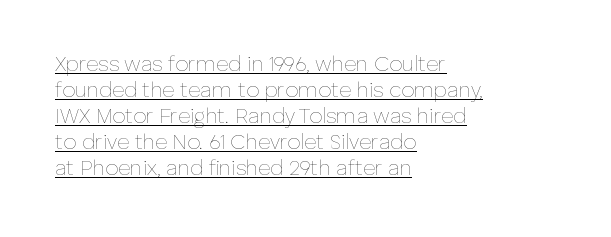
The typesetter chose a ragged-right arrangement here. The letters stand upright; this is a roman face. Beneath each row of characters lies a ruled line. Inter-character spacing is left at the font's built-in metrics. Letters have the restrained weight of plain body copy at most.
